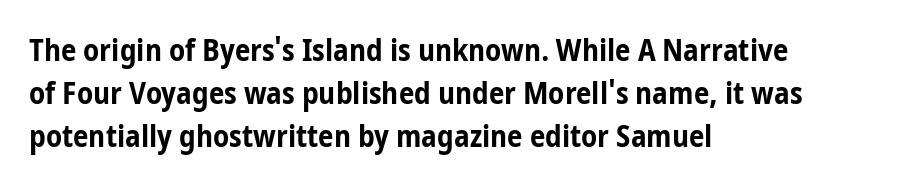
Short and long lines alike share a common starting point at left. The passage shown is typed in a proportional face where columns would drift. The rendering shows plain stroke endings on the letterforms — a sans-serif design. Between one letter and the next there's only the usual sliver of space.
